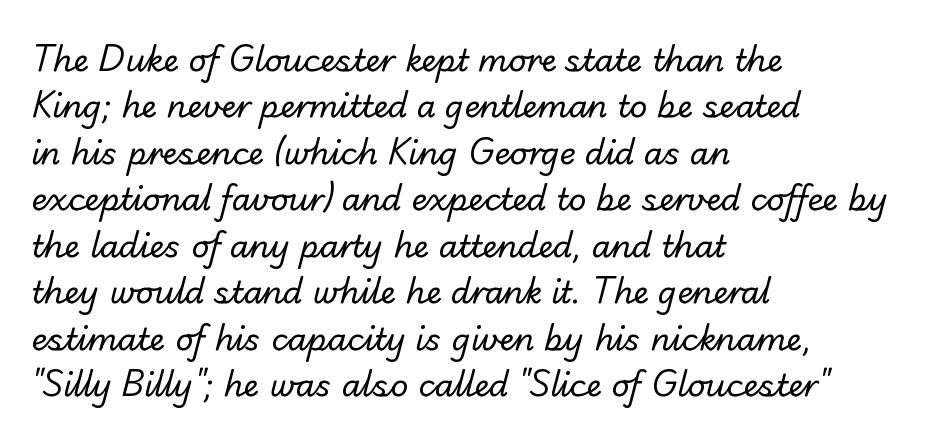
{"serif": "no", "bold": "no", "weight": "regular", "width": "normal", "stroke_contrast": "low", "x_height": "small", "monospaced": "no", "underline": "no", "align": "left", "line_spacing": "normal", "line_spacing_ratio": 1.5, "letter_spacing": "normal", "letter_spacing_em": 0.0, "glyph_px": 31}
